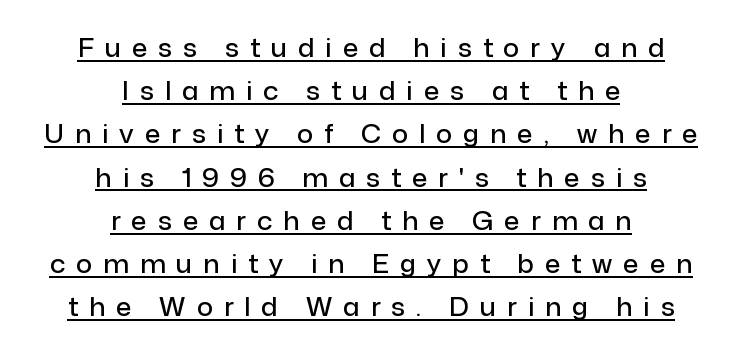
A baseline rule has been typeset under these characters. Compared with an ordinary text face, these strokes are moderately heavier — a semibold. Short note: letters widely spaced. The specimen reads as upright at a glance. Neither beginnings nor endings align; midpoints do.
